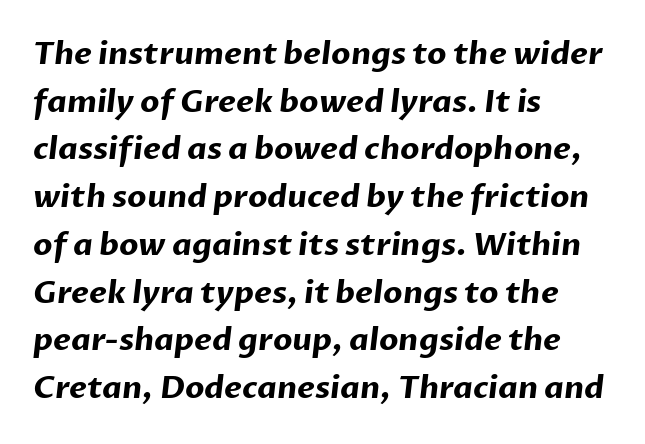
{"serif": "no", "bold": "yes", "weight": "bold", "width": "normal", "stroke_contrast": "low", "x_height": "medium", "monospaced": "no", "underline": "no", "align": "left", "line_spacing": "normal", "line_spacing_ratio": 1.54, "letter_spacing": "normal", "letter_spacing_em": 0.0, "glyph_px": 31}
